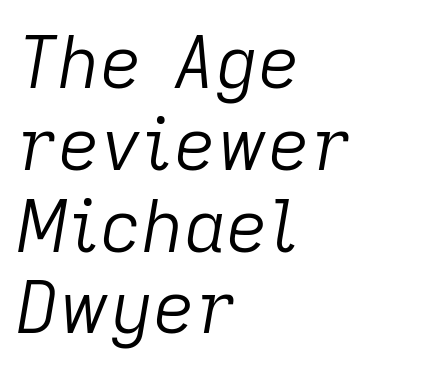
The image shows 73 px light type, italic (leaning right); set left-aligned, tight line spacing (1.12x), normal letter spacing, not underlined; low stroke contrast and a medium x-height.
